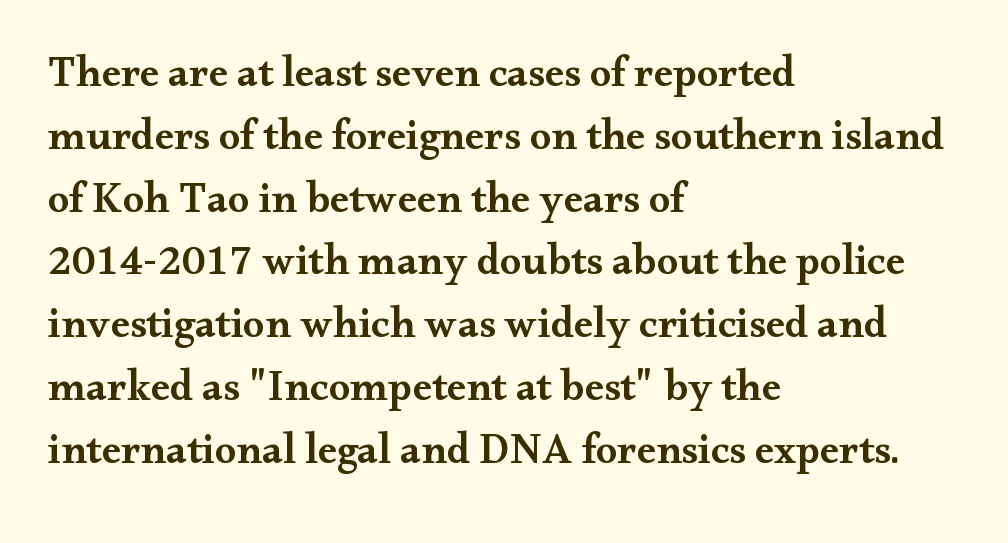
Line beginnings align vertically; line endings do not. The specimen reads as upright at a glance. Proportional: the letters do not fall into vertical columns. Descender tails drop into unmarked territory. You can tell from the footed stems that serif type was used.
